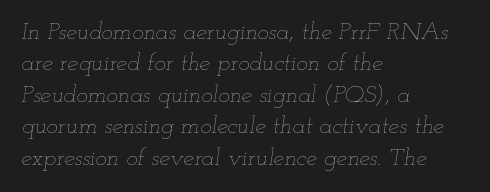
Q: Is the text bold? A: No.
Q: Is the text italic (slanted)? A: Yes, it leans right by about 12 degrees.
Q: Is the text underlined? A: No.
Q: How is the paragraph aligned? A: Left-aligned.
Q: Is the spacing between letters normal or unusually wide? A: Normal.
Q: Is the spacing between lines tight, normal or loose? A: Normal.
